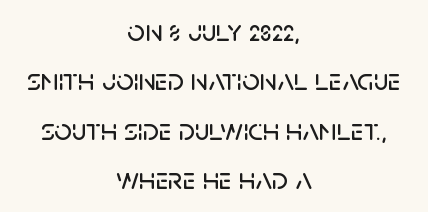
Q: Is the text italic (slanted)? A: No, it is upright.
Q: Is the typeface a serif or a sans-serif typeface? A: Sans-serif.
Q: Is the text underlined? A: No.
Q: How is the paragraph aligned? A: Centered.
Q: Is the spacing between letters normal or unusually wide? A: Normal.
Q: Is the spacing between lines tight, normal or loose? A: Normal.
Q: Width (condensed, normal, or wide)? A: Normal.
Q: Stroke contrast? A: Low.
Q: x-height? A: Large.
Q: Monospaced? A: No.
